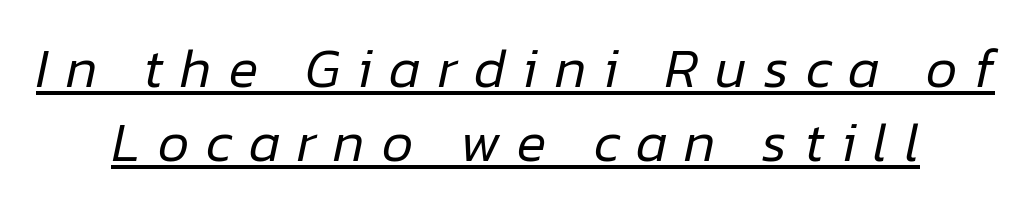
{"italic": "yes", "lean": "right", "slant_degrees": 12, "bold": "no", "weight": "regular", "width": "normal", "stroke_contrast": "low", "x_height": "medium", "monospaced": "no", "underline": "yes", "line_spacing": "normal", "line_spacing_ratio": 1.35, "letter_spacing": "wide", "letter_spacing_em": 0.31, "glyph_px": 55}
